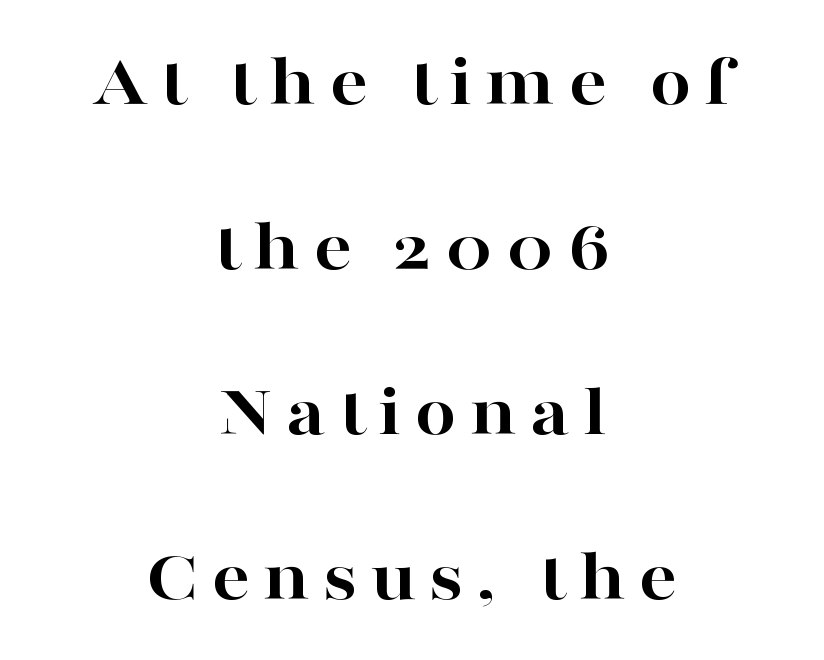
Q: Is the text bold? A: Yes.
Q: Is the text italic (slanted)? A: No, it is upright.
Q: Is the typeface a serif or a sans-serif typeface? A: Serif.
Q: Is the text underlined? A: No.
Q: How is the paragraph aligned? A: Centered.
Q: Is the spacing between lines tight, normal or loose? A: Loose.
Q: Width (condensed, normal, or wide)? A: Wide.
Q: Stroke contrast? A: High.
Q: x-height? A: Medium.
Q: Monospaced? A: No.
